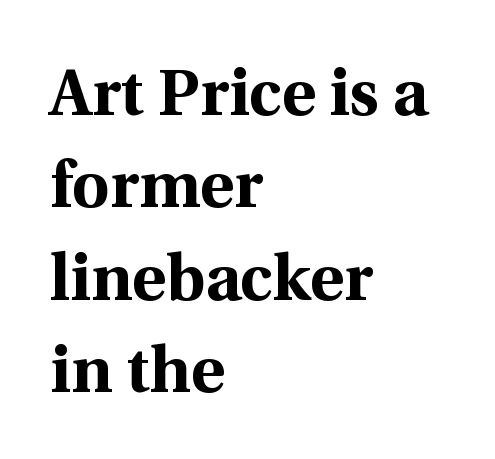
In terms of letterform style, serifs are clearly present. Letters rest on an invisible, unmarked baseline. Line starts are locked; line ends wander. The rendering uses a bold face; every stroke is thick and dark. This rendering leaves character spacing at its baseline value. These lines are rendered in a variable-pitch font.
